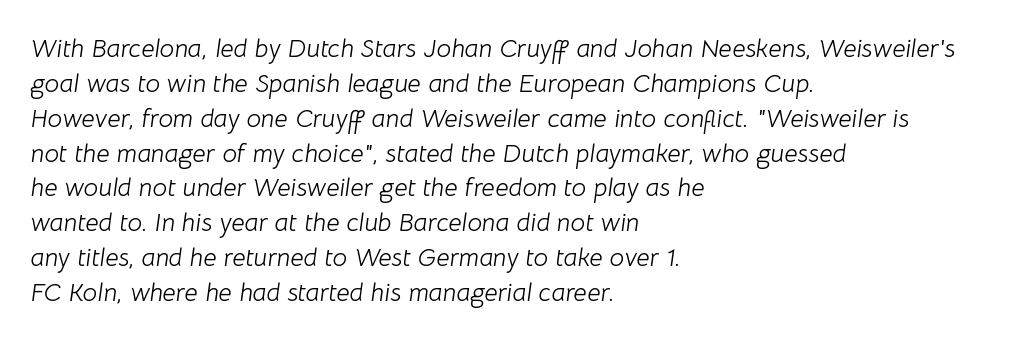
Q: Is the text bold? A: No.
Q: Is the text italic (slanted)? A: Yes, it leans right by about 8 degrees.
Q: Is the text underlined? A: No.
Q: How is the paragraph aligned? A: Left-aligned.
Q: Is the spacing between letters normal or unusually wide? A: Normal.
Q: Is the spacing between lines tight, normal or loose? A: Normal.
